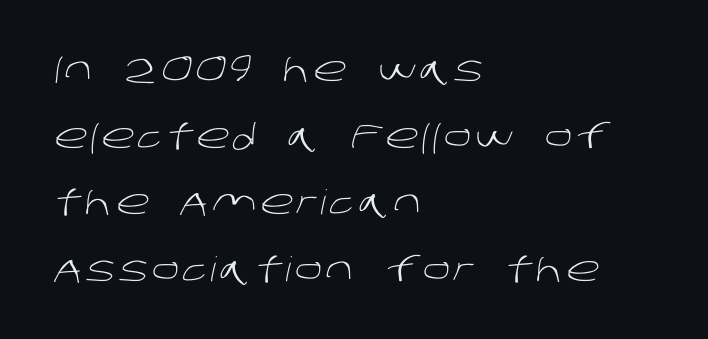
Varying glyph widths throughout — classic text-font behaviour. Check under the words: just untouched page. A sans-serif font was chosen for this passage. The line-height multiplier appears high, well above default.
